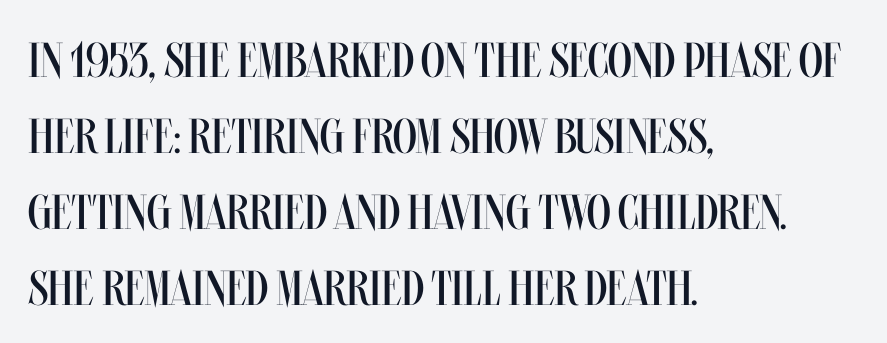
Q: Is the text bold? A: No.
Q: Is the text italic (slanted)? A: No, it is upright.
Q: Is the text underlined? A: No.
Q: How is the paragraph aligned? A: Left-aligned.
Q: Is the spacing between letters normal or unusually wide? A: Normal.
Q: Is the spacing between lines tight, normal or loose? A: Normal.
Q: Width (condensed, normal, or wide)? A: Condensed.
Q: Stroke contrast? A: Medium.
Q: x-height? A: Large.
Q: Monospaced? A: No.
